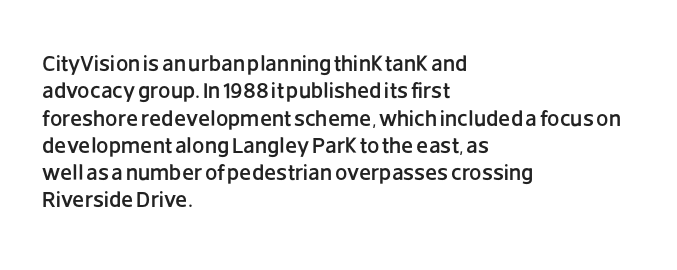
Q: Is the text italic (slanted)? A: No, it is upright.
Q: Is the text underlined? A: No.
Q: How is the paragraph aligned? A: Left-aligned.
Q: Is the spacing between letters normal or unusually wide? A: Normal.
